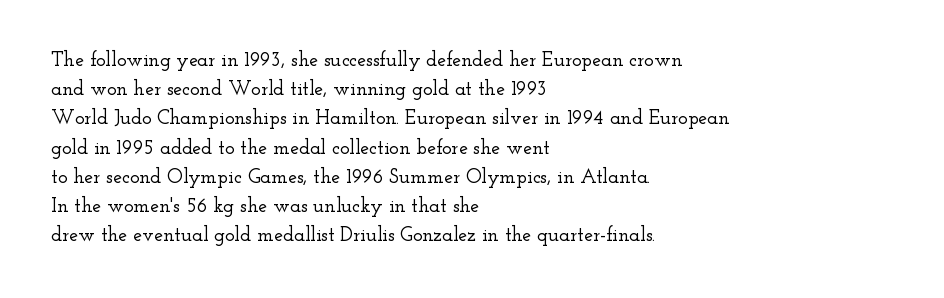
The image shows 20 px text type, upright; set left-aligned, normal line spacing (1.46x), normal letter spacing, not underlined.
